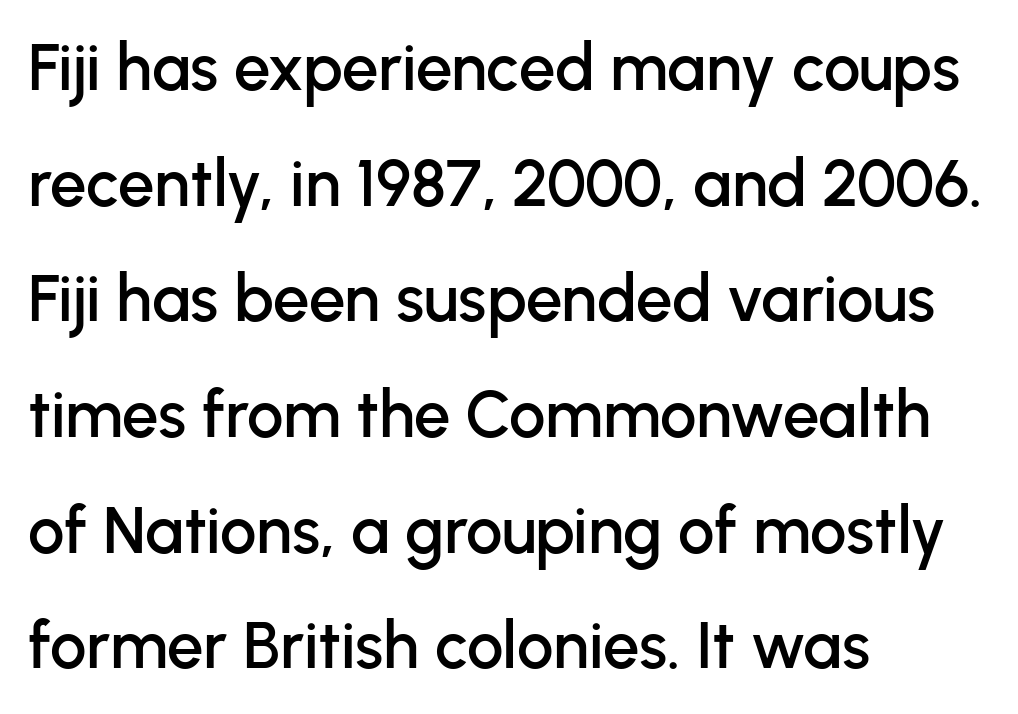
Q: Is the text italic (slanted)? A: No, it is upright.
Q: Is the typeface a serif or a sans-serif typeface? A: Sans-serif.
Q: Is the text underlined? A: No.
Q: How is the paragraph aligned? A: Left-aligned.
Q: Is the spacing between letters normal or unusually wide? A: Normal.
Q: Width (condensed, normal, or wide)? A: Normal.
Q: Stroke contrast? A: Low.
Q: x-height? A: Medium.
Q: Monospaced? A: No.
